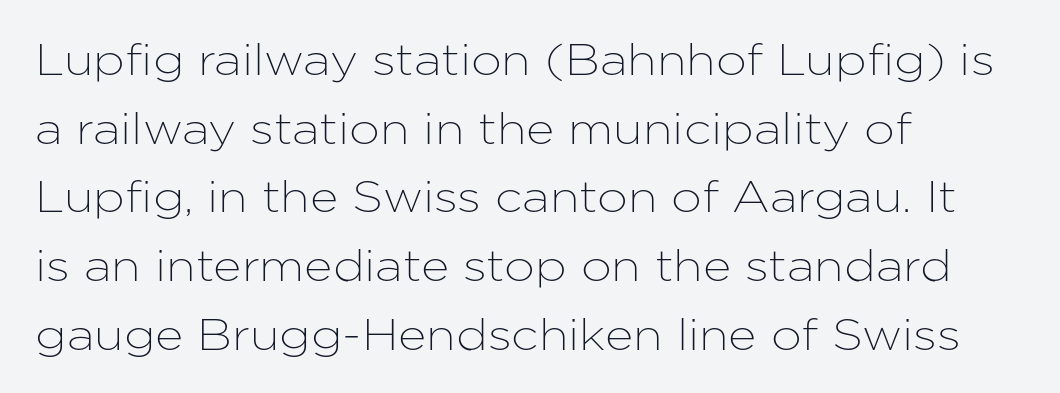
Nope, no serifs anywhere on these letters. The letters sit at their default tracking, neither squeezed nor spread. Rendered with straight, roman letterforms. The foot of each line stays bare and open.
